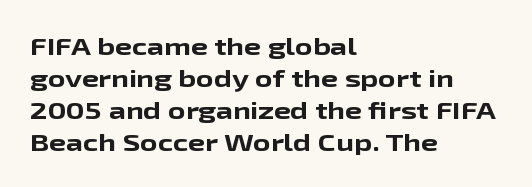
Heavy-handed strokes throughout: this text is bold. Ordinary non-slanted type is in use. The text block is weighted toward the left margin, trailing off unevenly rightward. Students, observe: this is what conventionally led text looks like. Students, note that the glyphs here touch the page at normal intervals. The words here are not underlined.
